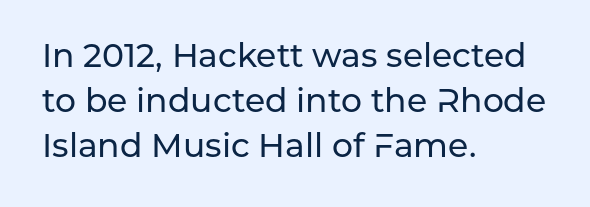
Q: Is the text italic (slanted)? A: No, it is upright.
Q: Is the typeface a serif or a sans-serif typeface? A: Sans-serif.
Q: Is the text underlined? A: No.
Q: How is the paragraph aligned? A: Left-aligned.
Q: Is the spacing between letters normal or unusually wide? A: Normal.
Q: Is the spacing between lines tight, normal or loose? A: Normal.
Q: Width (condensed, normal, or wide)? A: Normal.
Q: Stroke contrast? A: Low.
Q: x-height? A: Medium.
Q: Monospaced? A: No.
